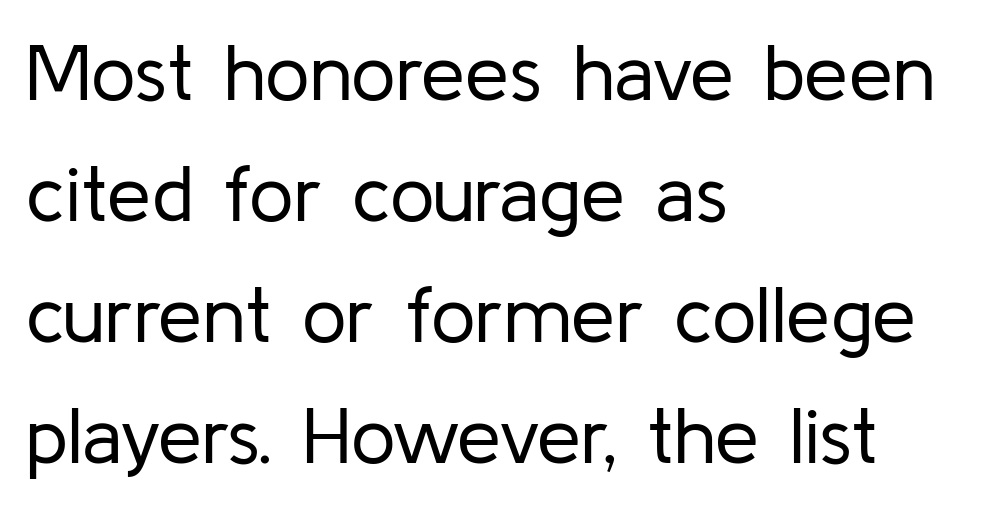
One glance says typical: line gaps are just what's usual. Nothing heavy about these letters — not bold at all. Every character sits straight up, as roman type does. The designer went with a sans here, leaving each stem footless. The glyphs are unaccompanied by any horizontal stroke below them.
